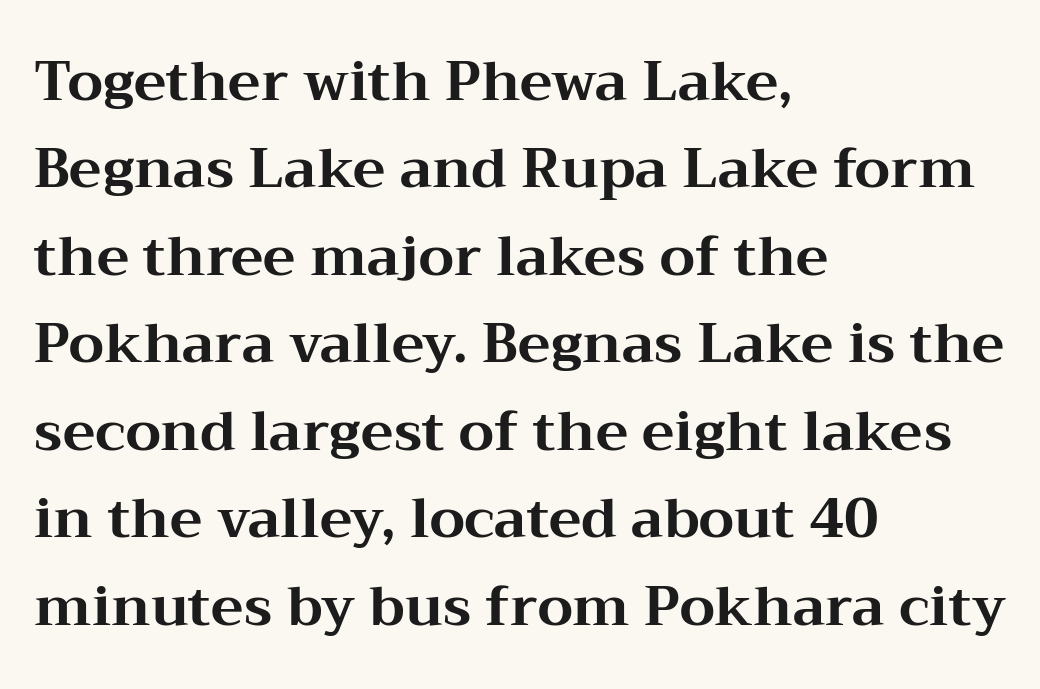
{"serif": "yes", "italic": "no", "bold": "yes", "weight": "bold", "width": "wide", "stroke_contrast": "medium", "x_height": "medium", "monospaced": "no", "underline": "no", "align": "left", "line_spacing": "normal", "line_spacing_ratio": 1.59, "letter_spacing": "normal", "letter_spacing_em": 0.0, "glyph_px": 55}
